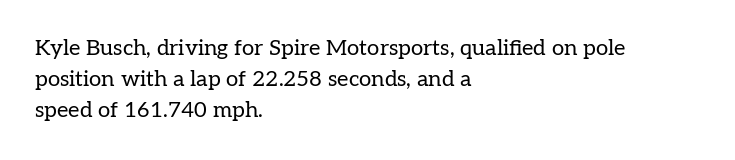
The image shows 22 px text type, upright; set left-aligned, normal line spacing (1.41x), normal letter spacing, not underlined.
